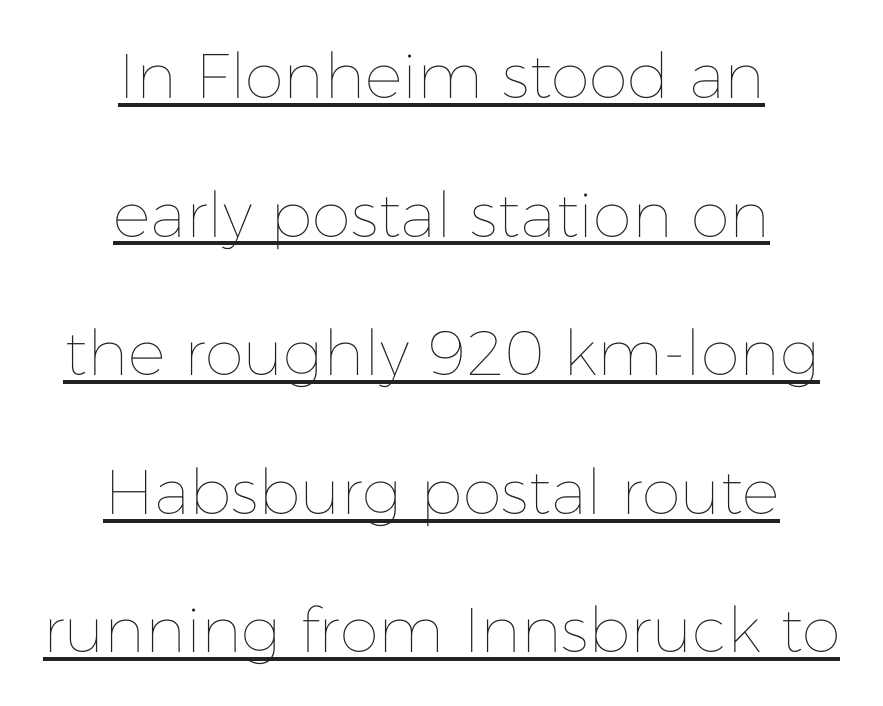
{"italic": "no", "bold": "no", "weight": "thin", "width": "normal", "stroke_contrast": "low", "x_height": "medium", "monospaced": "no", "underline": "yes", "align": "center", "line_spacing": "loose", "line_spacing_ratio": 2.2, "letter_spacing": "normal", "letter_spacing_em": 0.0, "glyph_px": 63}
